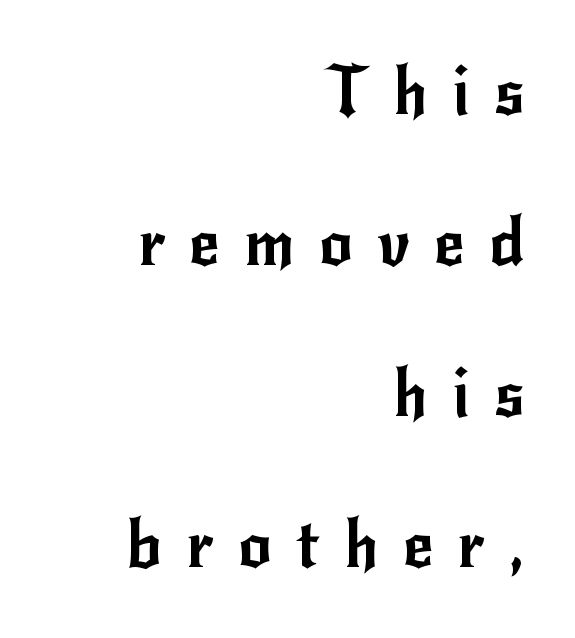
Q: Is the text italic (slanted)? A: No, it is upright.
Q: Is the typeface a serif or a sans-serif typeface? A: Sans-serif.
Q: Is the text underlined? A: No.
Q: How is the paragraph aligned? A: Right-aligned.
Q: Is the spacing between letters normal or unusually wide? A: Unusually wide.
Q: Is the spacing between lines tight, normal or loose? A: Loose.
Q: Width (condensed, normal, or wide)? A: Normal.
Q: Stroke contrast? A: Low.
Q: x-height? A: Small.
Q: Monospaced? A: No.
